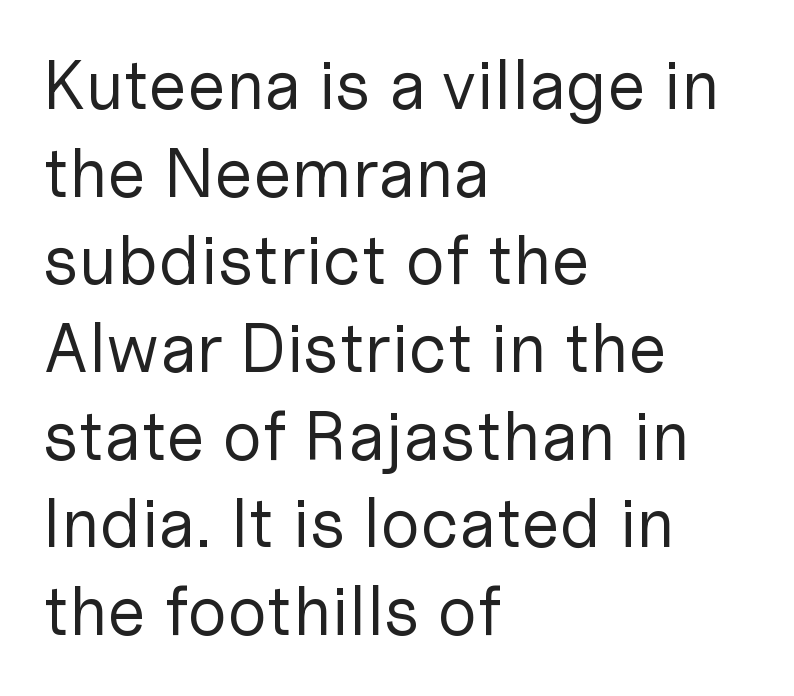
The image shows 69 px regular-weight sans-serif type, upright; set left-aligned, normal line spacing (1.27x), normal letter spacing, not underlined; low stroke contrast and a medium x-height.
